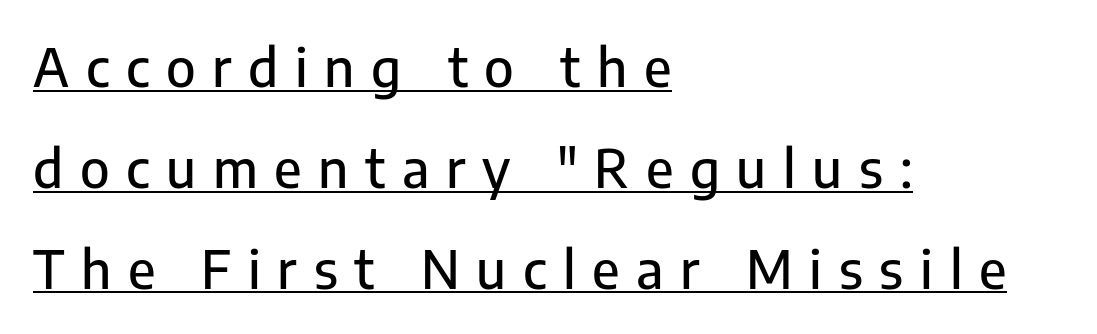
The image shows 52 px sans-serif type, upright; set left-aligned, loose line spacing (1.94x), unusually wide letter spacing (+0.32 em), underlined; low stroke contrast and a medium x-height.
